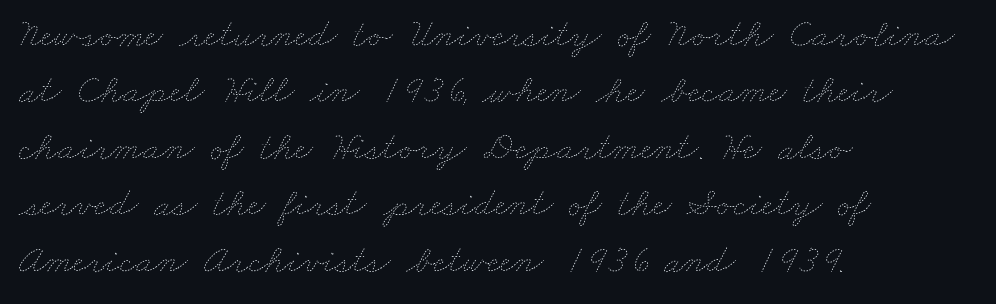
Students, note that the glyphs here touch the page at normal intervals. The zone under the glyphs is completely vacant. Casual observation: everything's shoved over to the left. The passage shown is typed in a proportional face where columns would drift. Stroke thickness stays within the range of a standard reading face or lighter.
